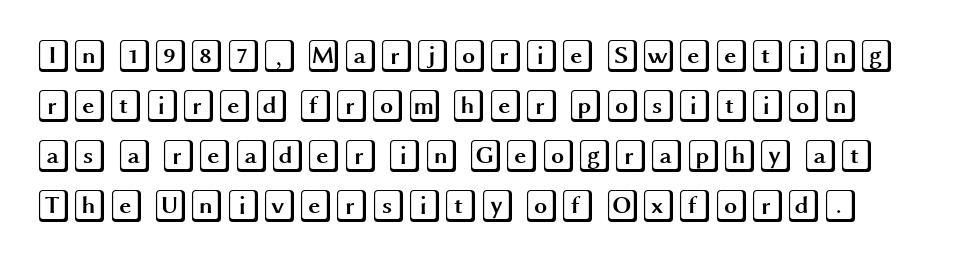
Q: Is the text italic (slanted)? A: No, it is upright.
Q: Is the text underlined? A: No.
Q: Is the spacing between letters normal or unusually wide? A: Normal.
Q: Is the spacing between lines tight, normal or loose? A: Normal.
Q: Width (condensed, normal, or wide)? A: Wide.
Q: x-height? A: Large.
